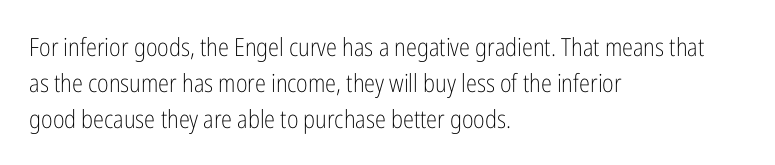
The rendering anchors every line to the left-hand side. Words appear dense and cohesive because spacing is normal. Does the leading feel generous? No, just average. A quiet, ordinary-to-light weight characterises the typeface.
